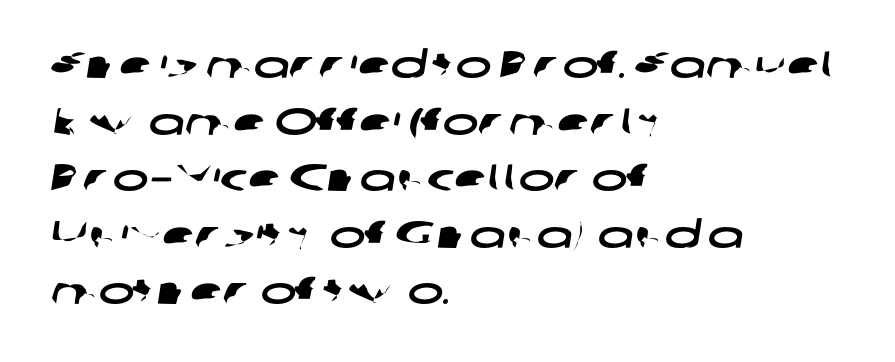
The image shows 38 px wide sans-serif type; set left-aligned, normal line spacing (1.49x), normal letter spacing, not underlined; low stroke contrast and a medium x-height.
